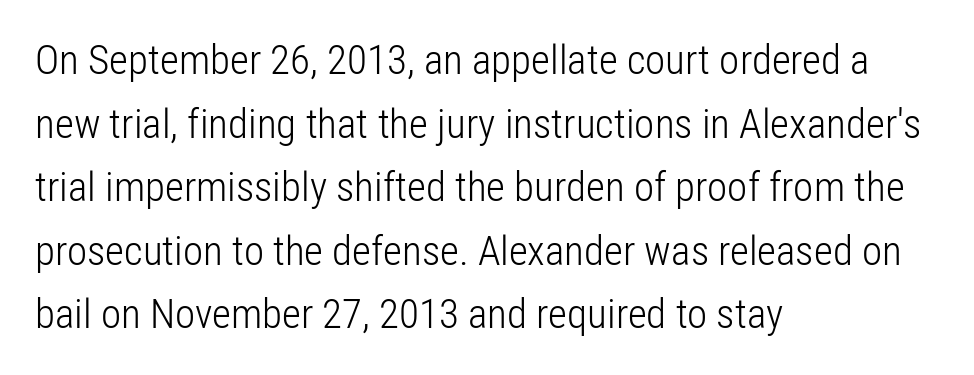
The image shows 41 px light, condensed sans-serif type, upright; set left-aligned, normal line spacing (1.55x), normal letter spacing, not underlined; low stroke contrast and a medium x-height.
